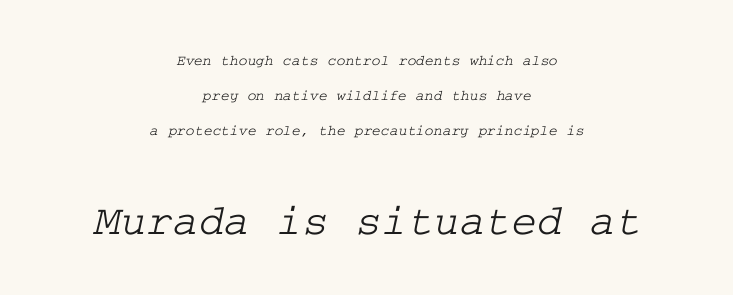
The image shows 44 px wide serif type; set centered, loose line spacing (2.35x), normal letter spacing, not underlined; the second (bottom) block is 2.93x larger; low stroke contrast and a medium x-height.
